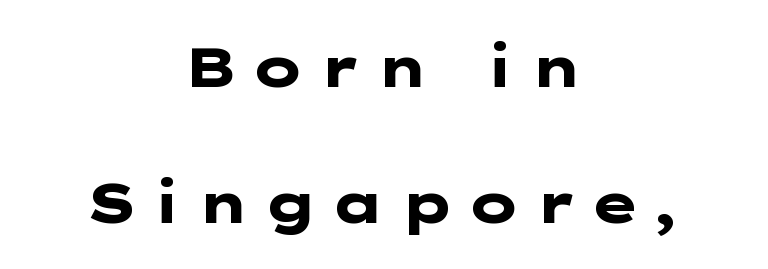
{"serif": "no", "italic": "no", "bold": "yes", "weight": "heavy", "width": "wide", "stroke_contrast": "low", "x_height": "medium", "underline": "no", "align": "center", "line_spacing": "loose", "line_spacing_ratio": 2.47, "letter_spacing": "wide", "letter_spacing_em": 0.2, "glyph_px": 55}
